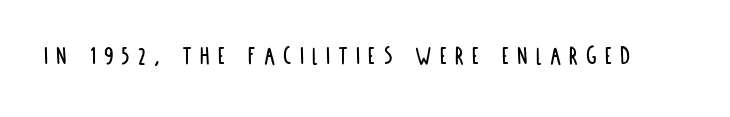
The image shows 28 px condensed sans-serif type, upright; set unusually wide letter spacing (+0.29 em), not underlined; low stroke contrast and a large x-height.
